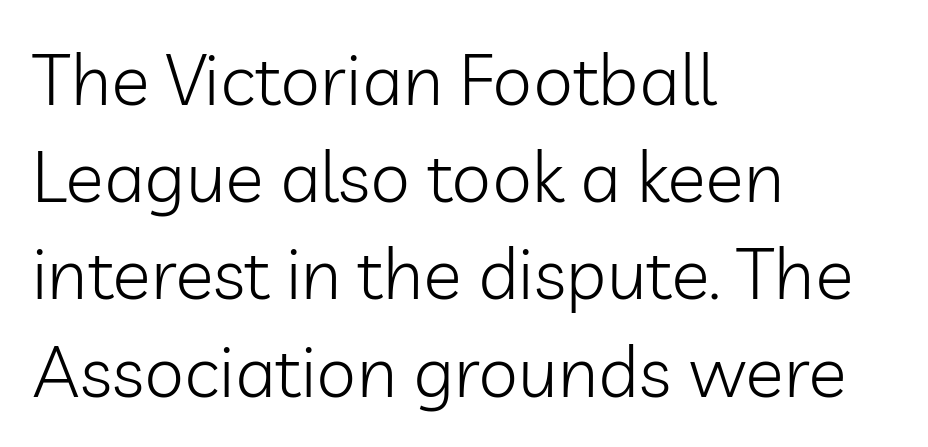
{"serif": "no", "italic": "no", "bold": "no", "weight": "light", "width": "normal", "stroke_contrast": "low", "x_height": "medium", "monospaced": "no", "underline": "no", "align": "left", "line_spacing": "normal", "line_spacing_ratio": 1.35, "letter_spacing": "normal", "letter_spacing_em": 0.0, "glyph_px": 72}
